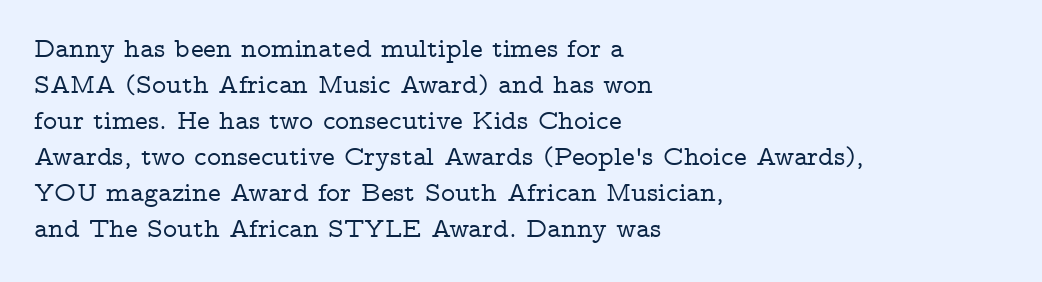
The image shows 27 px text type, upright; set left-aligned, normal line spacing (1.33x), normal letter spacing, not underlined.
